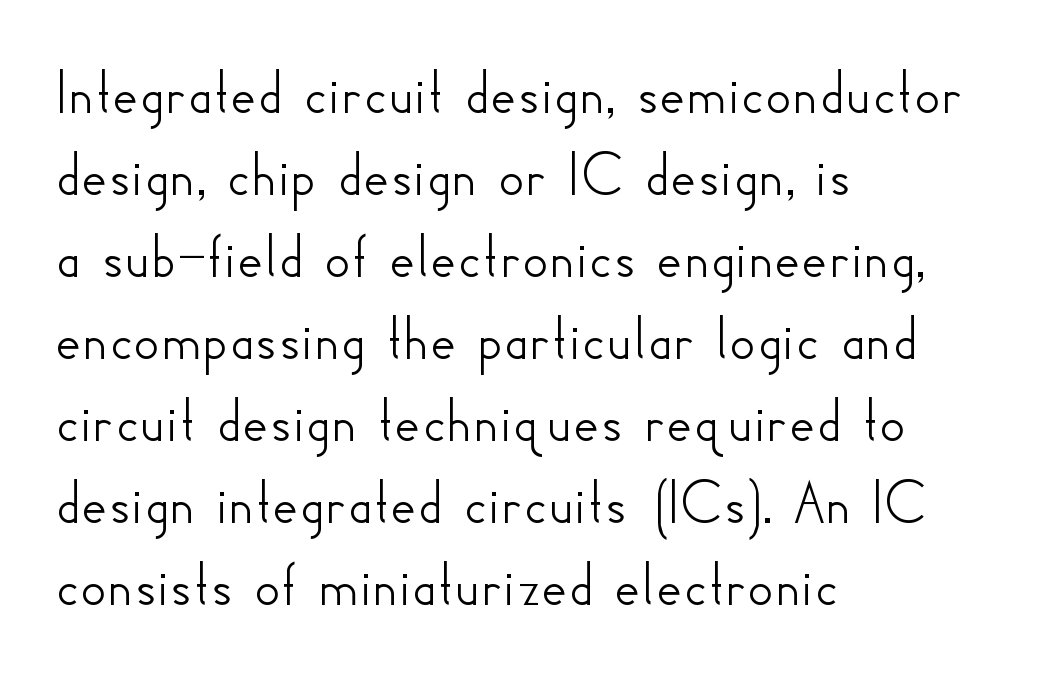
The image shows 64 px sans-serif type, upright; set left-aligned, normal line spacing (1.28x), normal letter spacing, not underlined; low stroke contrast and a small x-height.
